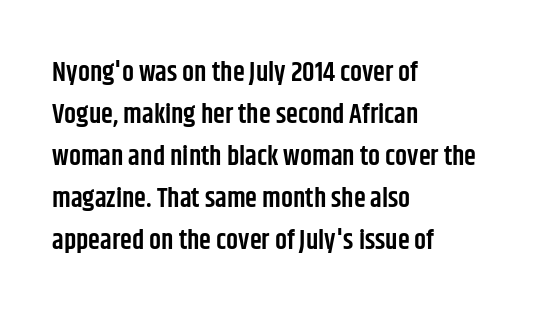
Q: Is the text bold? A: Semi-bold.
Q: Is the text italic (slanted)? A: No, it is upright.
Q: Is the text underlined? A: No.
Q: How is the paragraph aligned? A: Left-aligned.
Q: Is the spacing between letters normal or unusually wide? A: Normal.
Q: Is the spacing between lines tight, normal or loose? A: Normal.
